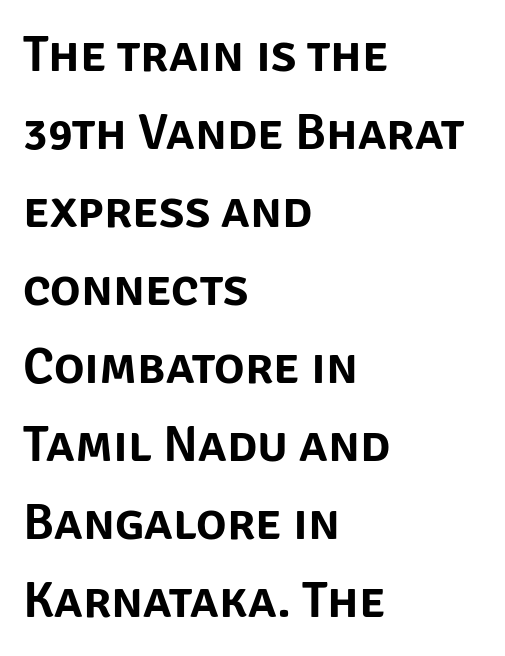
Q: Is the text italic (slanted)? A: No, it is upright.
Q: Is the typeface a serif or a sans-serif typeface? A: Sans-serif.
Q: Is the text underlined? A: No.
Q: How is the paragraph aligned? A: Left-aligned.
Q: Is the spacing between letters normal or unusually wide? A: Normal.
Q: Is the spacing between lines tight, normal or loose? A: Normal.
Q: Width (condensed, normal, or wide)? A: Normal.
Q: Stroke contrast? A: Low.
Q: x-height? A: Large.
Q: Monospaced? A: No.
